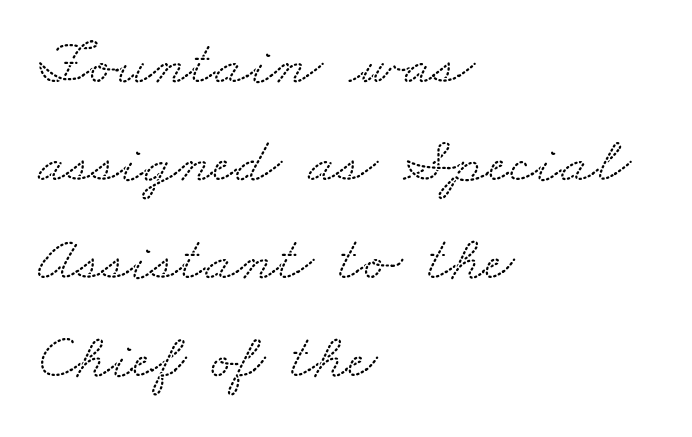
Q: Is the text underlined? A: No.
Q: How is the paragraph aligned? A: Left-aligned.
Q: Is the spacing between letters normal or unusually wide? A: Normal.
Q: Is the spacing between lines tight, normal or loose? A: Normal.
Q: Width (condensed, normal, or wide)? A: Wide.
Q: Stroke contrast? A: Low.
Q: x-height? A: Small.
Q: Monospaced? A: No.
